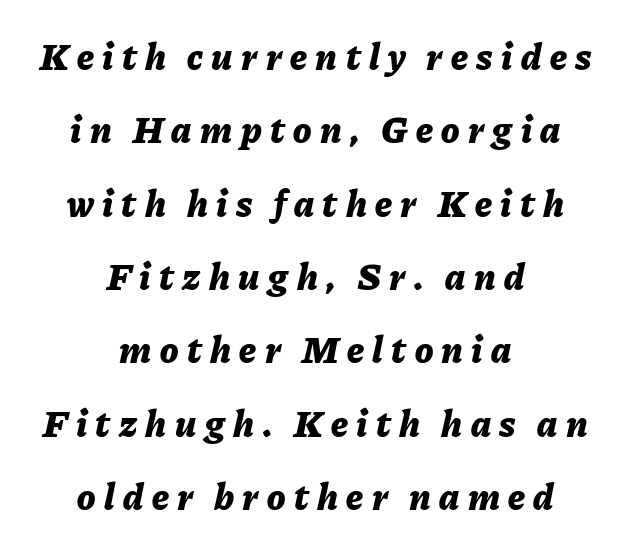
The image shows 38 px bold type, italic (leaning right); set centered, loose line spacing (1.93x), unusually wide letter spacing (+0.22 em), not underlined; low stroke contrast and a medium x-height.
